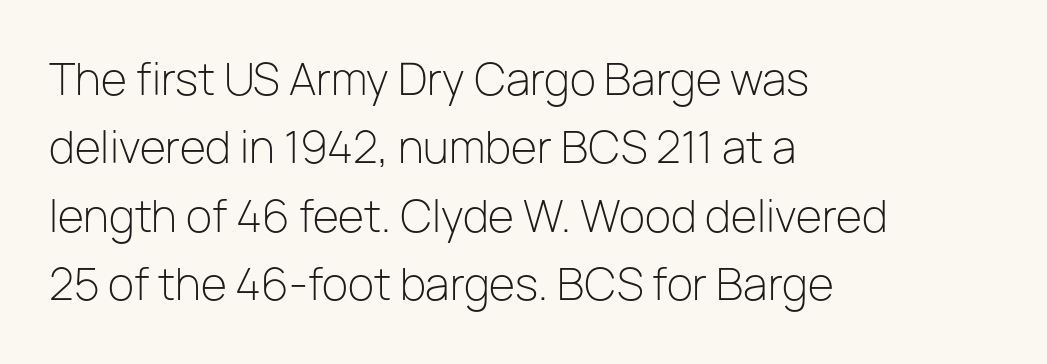
{"serif": "no", "italic": "no", "bold": "no", "weight": "light", "width": "normal", "stroke_contrast": "low", "x_height": "medium", "monospaced": "no", "underline": "no", "align": "left", "line_spacing": "normal", "line_spacing_ratio": 1.59, "letter_spacing": "normal", "letter_spacing_em": 0.0, "glyph_px": 43}
